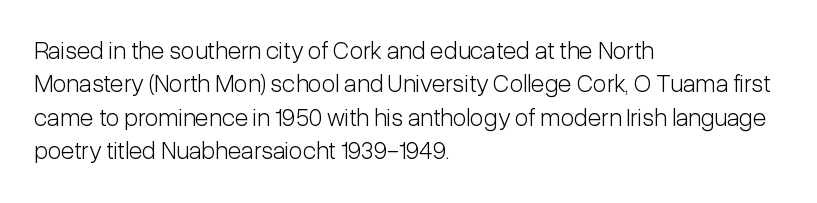
The image shows 25 px text type, upright; set left-aligned, normal line spacing (1.34x), normal letter spacing, not underlined.
